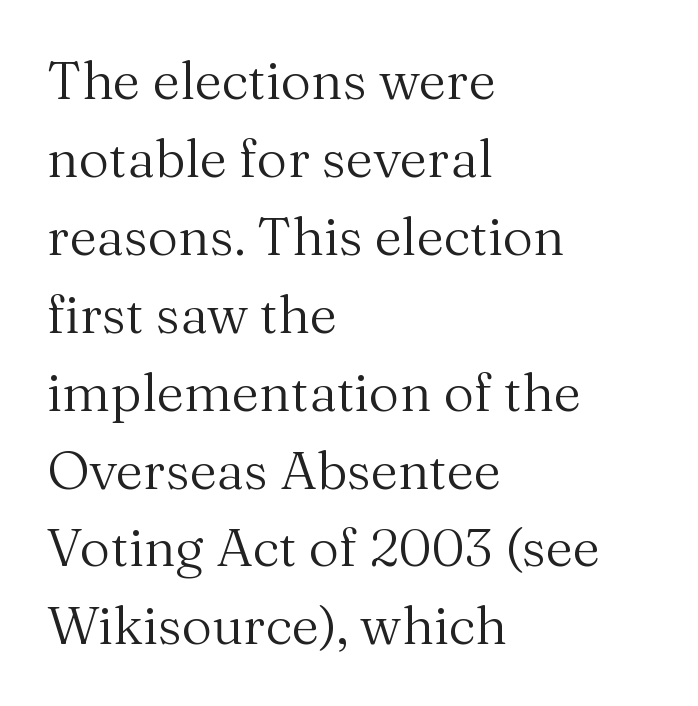
Weight: regular or lighter. Do the characters align in a grid? No, the font is proportional. The rendering keeps characters at their native spacing. This sample uses an upright cut, with every glyph sitting square on the baseline. Old-style or modern, the face here clearly has serifs.
